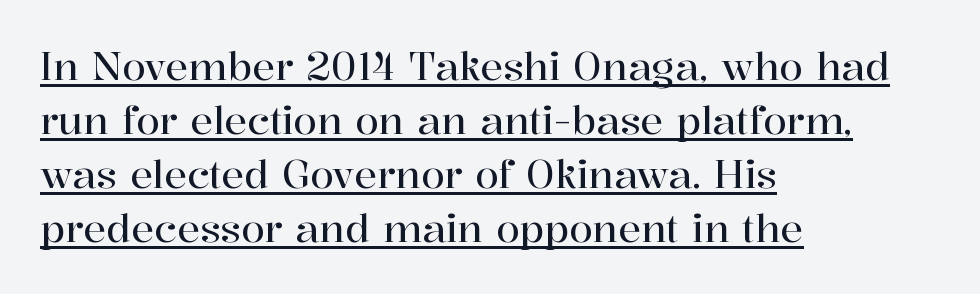
{"serif": "yes", "italic": "no", "width": "normal", "stroke_contrast": "high", "x_height": "medium", "monospaced": "no", "underline": "yes", "align": "left", "line_spacing": "normal", "line_spacing_ratio": 1.42, "letter_spacing": "normal", "letter_spacing_em": 0.0, "glyph_px": 38}
